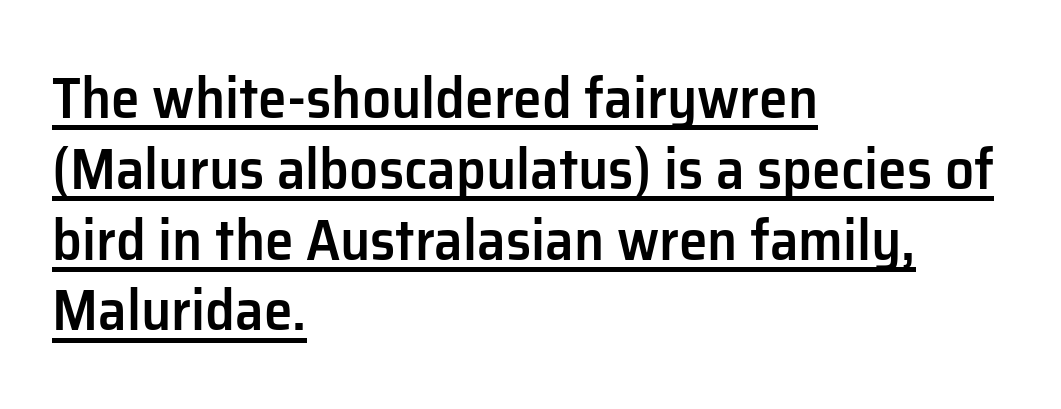
The image shows 58 px semibold sans-serif type, upright; set left-aligned, line spacing 1.22x, normal letter spacing, underlined; low stroke contrast and a medium x-height.
